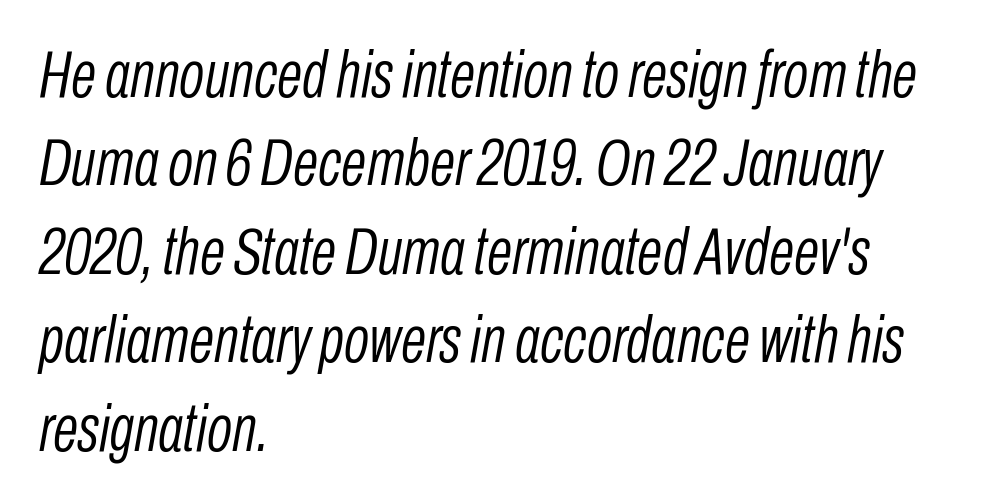
This sample has the flowing, uneven cadence of proportional lettering. Stroke thickness stays within the range of a standard reading face or lighter. Leading: standard. A clean baseline with only descenders dipping below it. These lines are set flush left with a ragged right edge.
